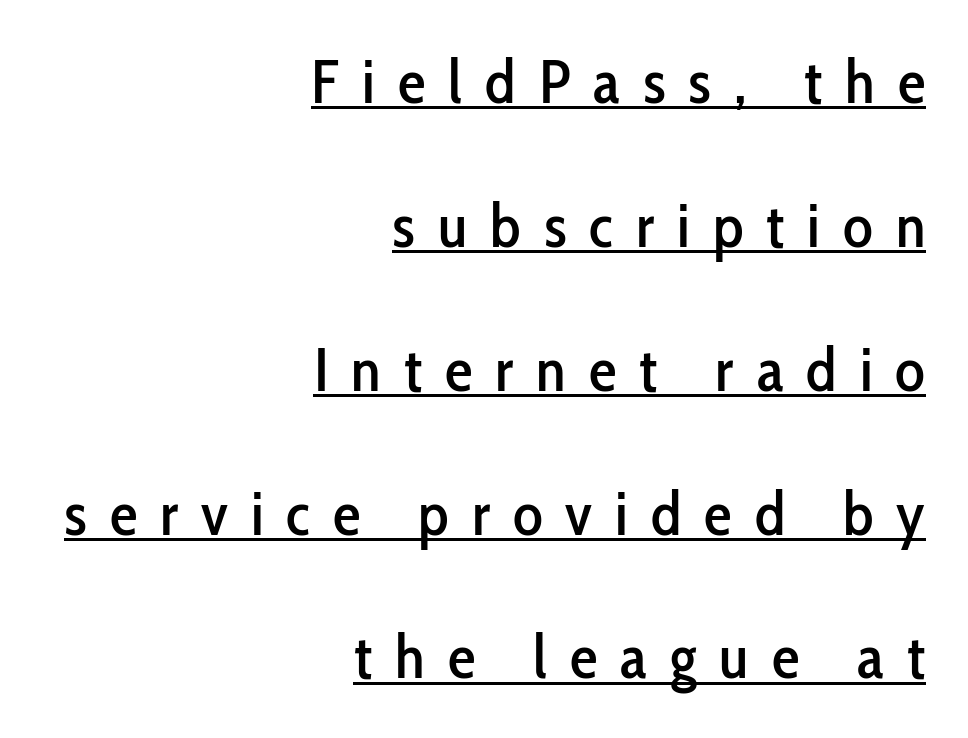
Q: Is the text italic (slanted)? A: No, it is upright.
Q: Is the typeface a serif or a sans-serif typeface? A: Sans-serif.
Q: Is the text underlined? A: Yes.
Q: How is the paragraph aligned? A: Right-aligned.
Q: Is the spacing between letters normal or unusually wide? A: Unusually wide.
Q: Is the spacing between lines tight, normal or loose? A: Loose.
Q: Width (condensed, normal, or wide)? A: Condensed.
Q: Stroke contrast? A: Low.
Q: x-height? A: Medium.
Q: Monospaced? A: No.
